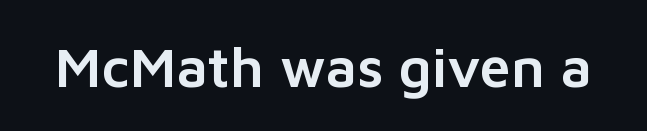
The letters carry no serifs — their stems end cleanly without finishing strokes. Words appear dense and cohesive because spacing is normal. Spacing verdict: proportional, widths tailored to each character. No italicization has been applied; the sample stays upright. The strip under each line holds only bare page.
